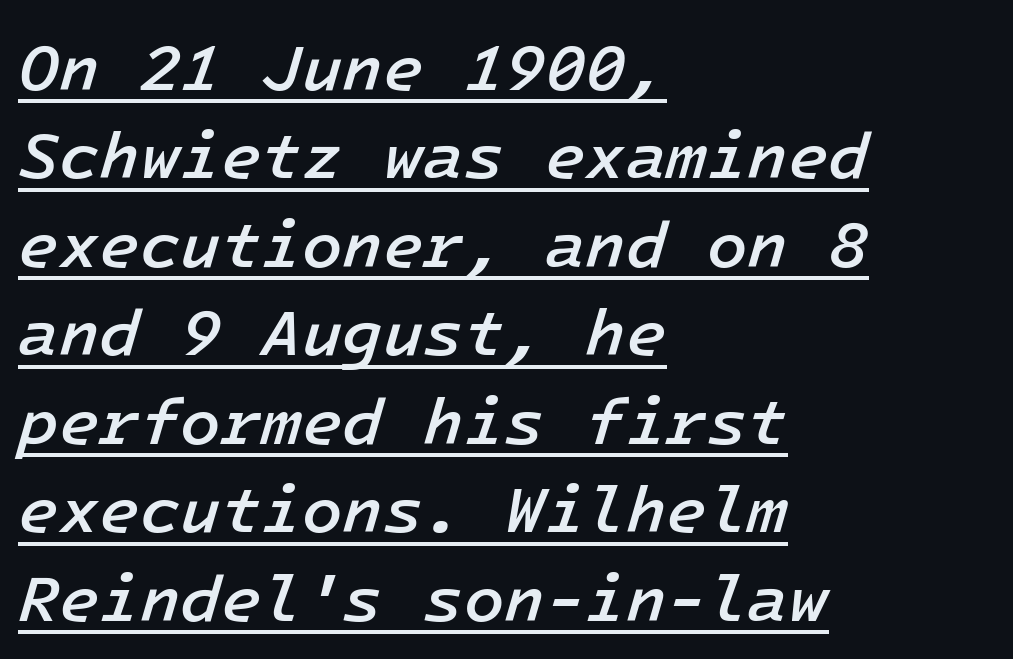
Q: Is the text bold? A: Semi-bold.
Q: Is the text italic (slanted)? A: Yes, it leans right by about 16 degrees.
Q: Is the text underlined? A: Yes.
Q: How is the paragraph aligned? A: Left-aligned.
Q: Is the spacing between letters normal or unusually wide? A: Normal.
Q: Is the spacing between lines tight, normal or loose? A: Normal.
Q: Width (condensed, normal, or wide)? A: Normal.
Q: Stroke contrast? A: Low.
Q: x-height? A: Medium.
